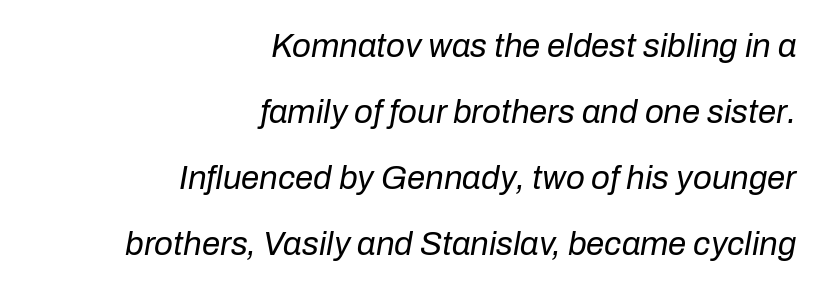
Tracking value appears to be zero — textbook default spacing. Any mark beneath the type? The region is blank. Summary of weight: not heavy and not bold. Reading down the column, the eye jumps a long way to each next line. A typesetter would mark this as italic. Is the block centered? No — it sits flush against the right margin.
